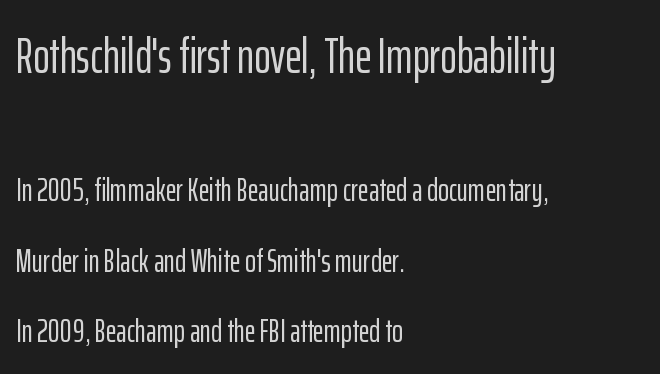
Bare-footed words on every line. Is this a fixed-width face? No — the glyphs have proportional, varying widths. Quick note: interline space is abundant. The typography opts for an upright posture over an oblique one. Typographically, this falls in the sans-serif category.
